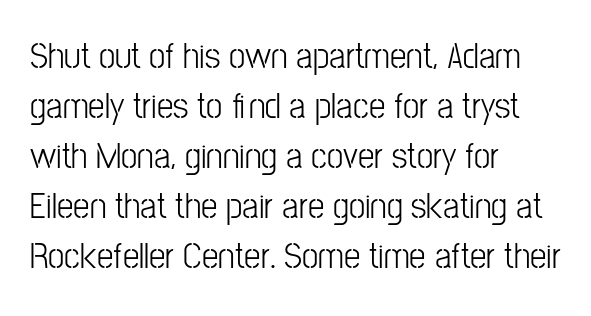
Q: Is the text italic (slanted)? A: No, it is upright.
Q: Is the typeface a serif or a sans-serif typeface? A: Sans-serif.
Q: Is the text underlined? A: No.
Q: How is the paragraph aligned? A: Left-aligned.
Q: Is the spacing between letters normal or unusually wide? A: Normal.
Q: Is the spacing between lines tight, normal or loose? A: Normal.
Q: Width (condensed, normal, or wide)? A: Condensed.
Q: Stroke contrast? A: Low.
Q: x-height? A: Medium.
Q: Monospaced? A: No.
